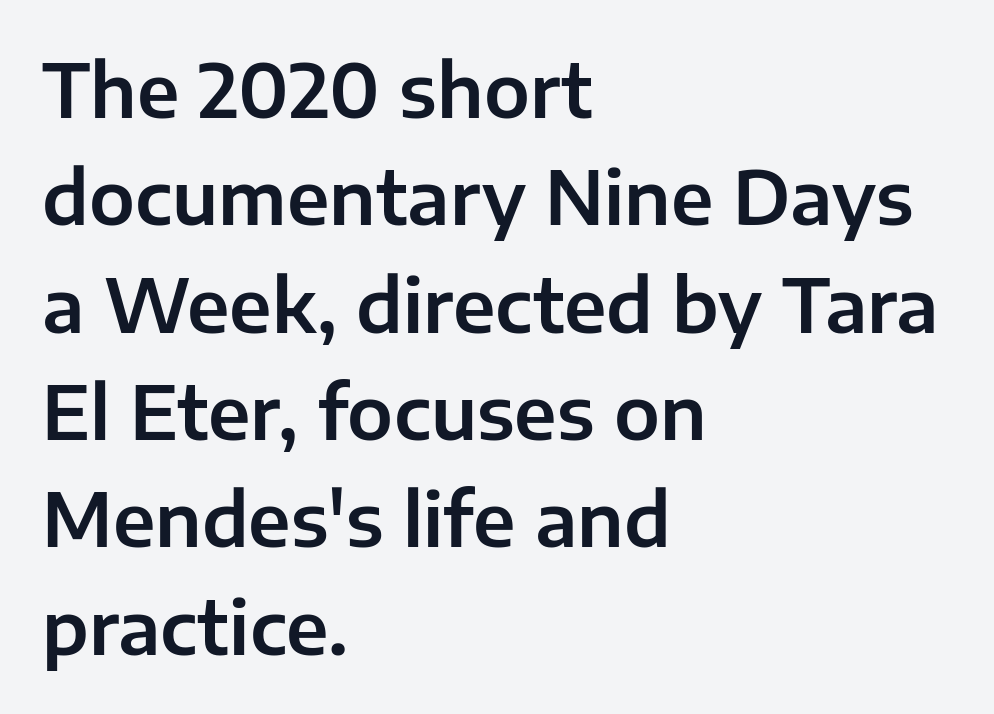
Q: Is the text italic (slanted)? A: No, it is upright.
Q: Is the typeface a serif or a sans-serif typeface? A: Sans-serif.
Q: Is the text underlined? A: No.
Q: How is the paragraph aligned? A: Left-aligned.
Q: Is the spacing between letters normal or unusually wide? A: Normal.
Q: Is the spacing between lines tight, normal or loose? A: Normal.
Q: Width (condensed, normal, or wide)? A: Normal.
Q: Stroke contrast? A: Low.
Q: x-height? A: Medium.
Q: Monospaced? A: No.
